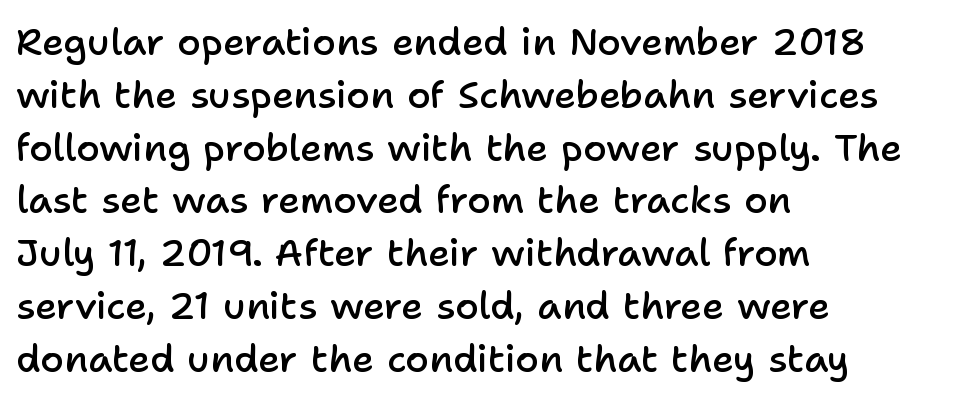
{"serif": "no", "italic": "no", "bold": "semi", "weight": "semibold", "width": "normal", "stroke_contrast": "low", "x_height": "medium", "monospaced": "no", "underline": "no", "align": "left", "line_spacing": "normal", "line_spacing_ratio": 1.39, "letter_spacing": "normal", "letter_spacing_em": 0.0, "glyph_px": 38}
